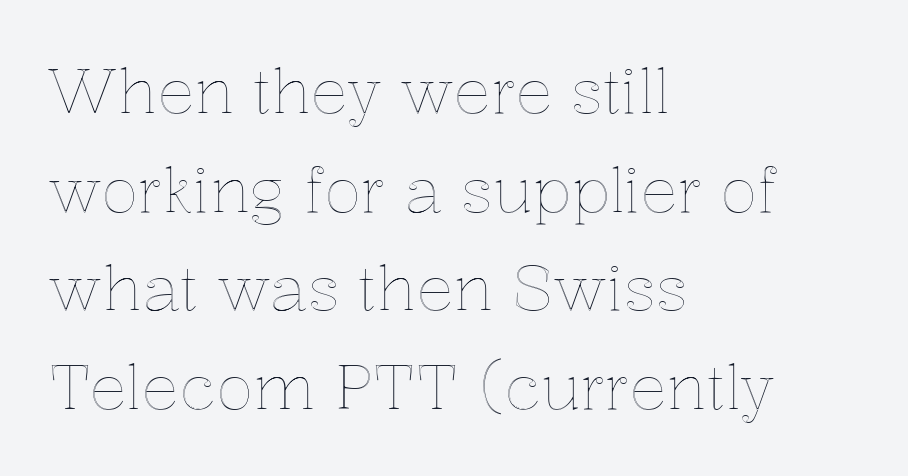
Q: Is the text italic (slanted)? A: No, it is upright.
Q: Is the text underlined? A: No.
Q: How is the paragraph aligned? A: Left-aligned.
Q: Is the spacing between letters normal or unusually wide? A: Normal.
Q: Is the spacing between lines tight, normal or loose? A: Normal.
Q: Width (condensed, normal, or wide)? A: Normal.
Q: x-height? A: Medium.
Q: Monospaced? A: No.
